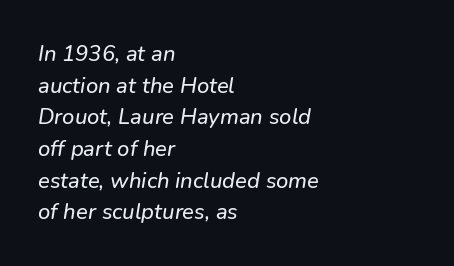
Q: Is the text italic (slanted)? A: Yes, it leans right by about 9 degrees.
Q: Is the text underlined? A: No.
Q: How is the paragraph aligned? A: Left-aligned.
Q: Is the spacing between letters normal or unusually wide? A: Normal.
Q: Is the spacing between lines tight, normal or loose? A: Normal.
